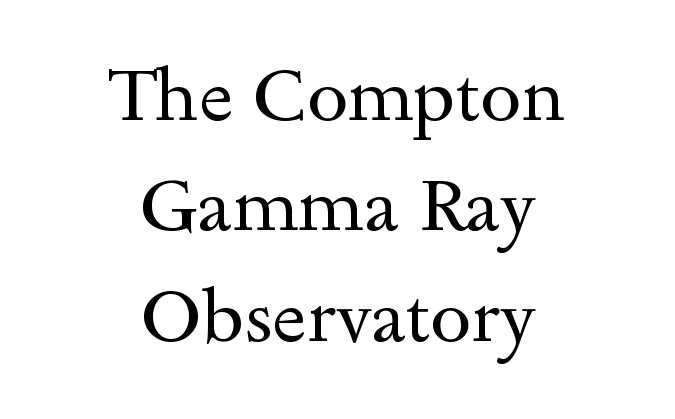
{"serif": "yes", "italic": "no", "bold": "no", "weight": "regular", "width": "wide", "x_height": "small", "monospaced": "no", "underline": "no", "align": "center", "line_spacing": "normal", "line_spacing_ratio": 1.49, "letter_spacing": "normal", "letter_spacing_em": 0.0, "glyph_px": 74}
